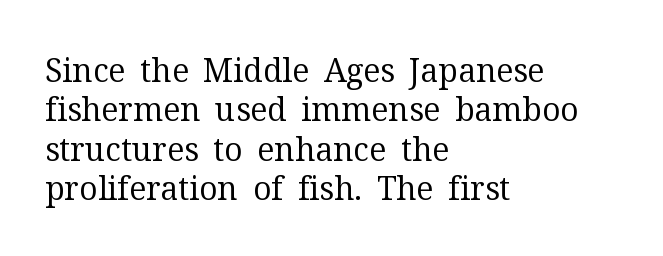
This rendering leaves character spacing at its baseline value. The passage shown is not underscored anywhere. Every character sits straight up, as roman type does. A typesetter would call this proportional, since set widths differ per character.
